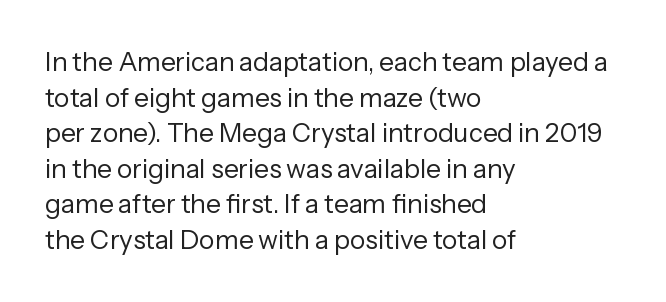
The line texture is even and compact thanks to regular tracking. Honestly, the row spacing looks completely unremarkable. Every row of glyphs begins at an identical x-position on the left. The letters stand straight up with perfectly vertical stems. Stroke thickness stays within the range of a standard reading face or lighter. Unmarked baselines from the first word to the last.
